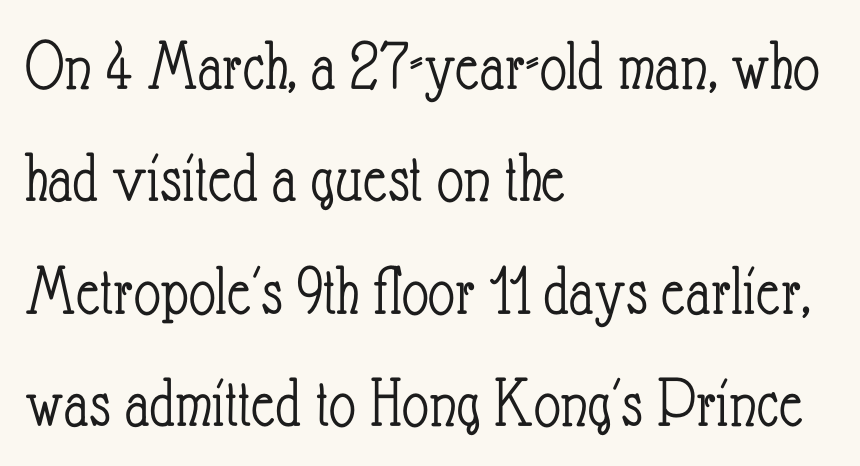
A typesetter would call this proportional, since set widths differ per character. The passage is arranged the way most books set body copy — flush left. Heft: none added — not bold. Check under the words: just untouched page. Leading matches the norm, producing a regular column.
